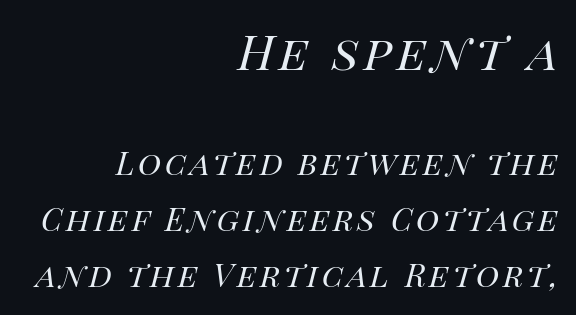
{"italic": "yes", "lean": "right", "slant_degrees": 14, "bold": "no", "weight": "regular", "width": "normal", "stroke_contrast": "high", "x_height": "large", "monospaced": "no", "underline": "no", "align": "right", "line_spacing_ratio": 1.75, "larger_block": "first", "size_ratio": 1.5, "glyph_px": 48}
